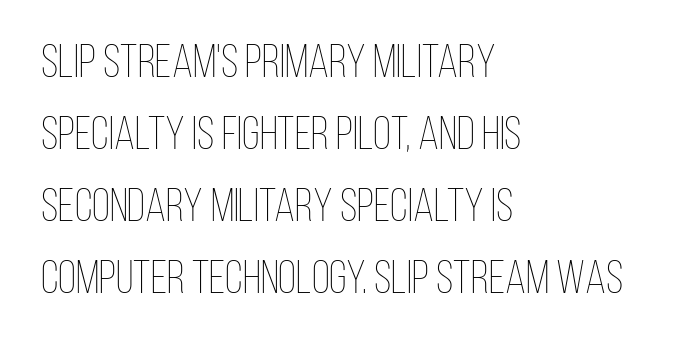
The image shows 47 px thin, condensed type, upright; set left-aligned, normal line spacing (1.53x), normal letter spacing, not underlined; low stroke contrast and a large x-height.
